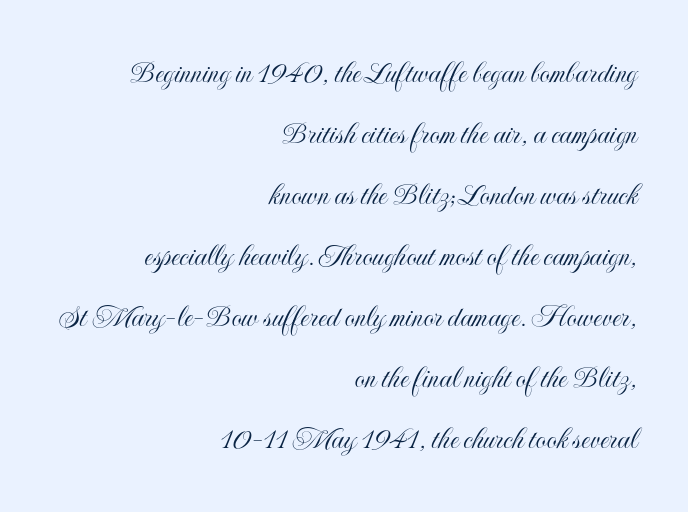
Standard letterfit; no display-style spreading of the glyphs. This rendering uses right alignment, leaving the left contour irregular. You could not count columns in this text — the font is proportionally spaced. Descender tails drop into unmarked territory.
